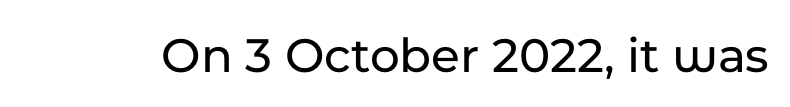
The image shows 51 px sans-serif type, upright; set normal letter spacing, not underlined; low stroke contrast and a medium x-height.
